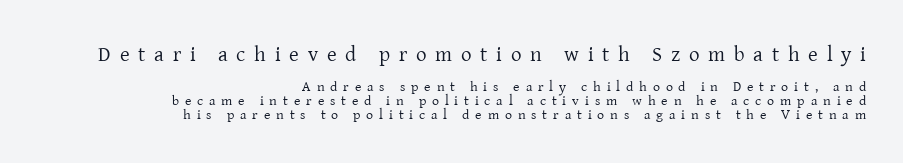
The image shows 21 px text type, upright; set right-aligned, tight line spacing (1.01x), unusually wide letter spacing (+0.42 em), not underlined; the first (top) block is 1.5x larger.
